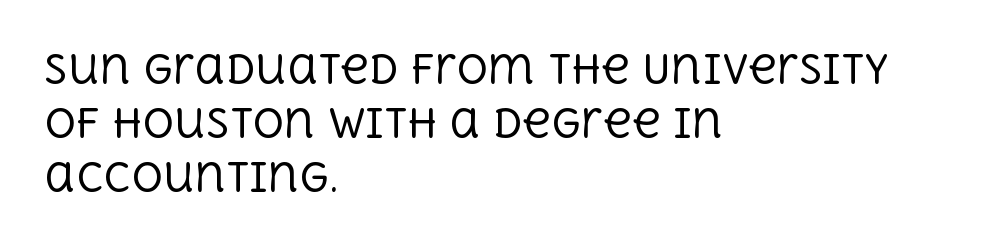
The image shows 39 px regular-weight serif type, upright; set left-aligned, normal line spacing (1.38x), normal letter spacing, not underlined; a large x-height.
